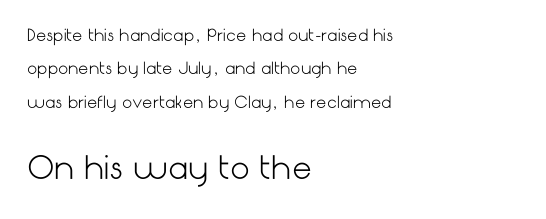
Q: Is the text bold? A: No.
Q: Is the text italic (slanted)? A: No, it is upright.
Q: Is the typeface a serif or a sans-serif typeface? A: Sans-serif.
Q: Is the text underlined? A: No.
Q: How is the paragraph aligned? A: Left-aligned.
Q: Is the spacing between letters normal or unusually wide? A: Normal.
Q: Is the spacing between lines tight, normal or loose? A: Loose.
Q: Which block of text is set in a larger size, the first (top) or the second (bottom)? A: The second (bottom) one.
Q: Width (condensed, normal, or wide)? A: Normal.
Q: Stroke contrast? A: Low.
Q: x-height? A: Medium.
